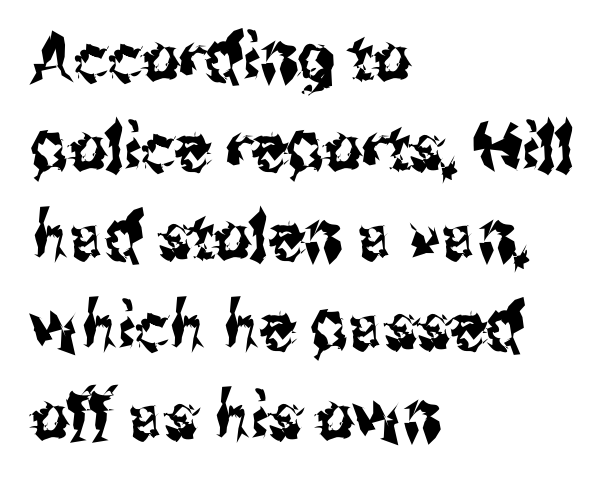
The image shows 65 px condensed sans-serif type, upright; set left-aligned, normal line spacing (1.38x), normal letter spacing, not underlined; medium stroke contrast and a medium x-height.
